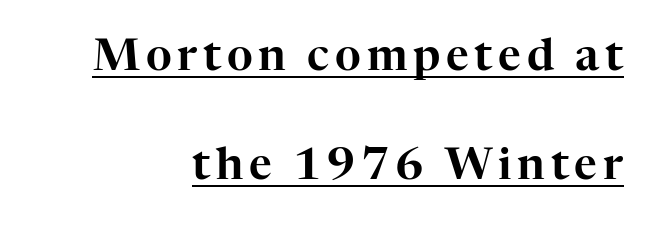
A typesetter would call this proportional, since set widths differ per character. All the whitespace from short lines collects on the left. A continuous stroke trails under the words, as in a hyperlink. The designer went with a serif here, giving each stem small feet. What's the leading like? Stretched, with rows far apart. Italic? Not at all — the glyphs are vertical.
